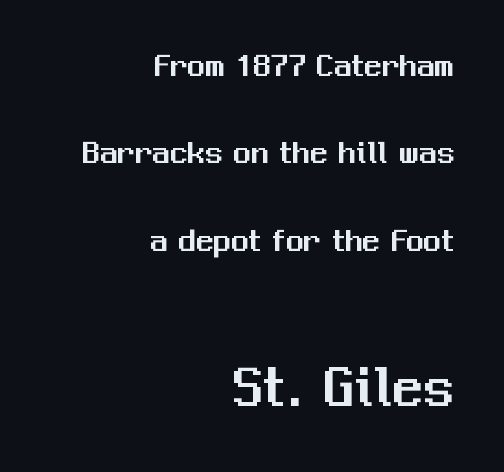
{"serif": "no", "italic": "no", "width": "normal", "stroke_contrast": "medium", "x_height": "medium", "monospaced": "no", "underline": "no", "align": "right", "line_spacing": "loose", "line_spacing_ratio": 2.5, "letter_spacing": "normal", "letter_spacing_em": 0.0, "larger_block": "second", "size_ratio": 1.74, "glyph_px": 61}
